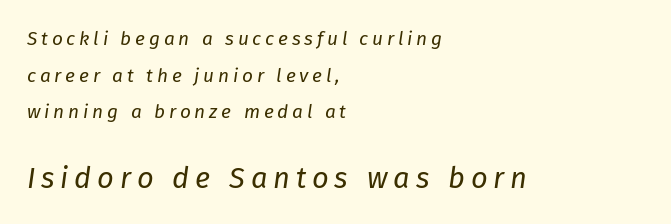
Q: Is the text bold? A: No.
Q: Is the text italic (slanted)? A: Yes, it leans right by about 8 degrees.
Q: Is the text underlined? A: No.
Q: How is the paragraph aligned? A: Left-aligned.
Q: Is the spacing between letters normal or unusually wide? A: Unusually wide.
Q: Is the spacing between lines tight, normal or loose? A: Loose.
Q: Which block of text is set in a larger size, the first (top) or the second (bottom)? A: The second (bottom) one.
Q: Width (condensed, normal, or wide)? A: Normal.
Q: Stroke contrast? A: Low.
Q: x-height? A: Medium.
Q: Monospaced? A: No.
